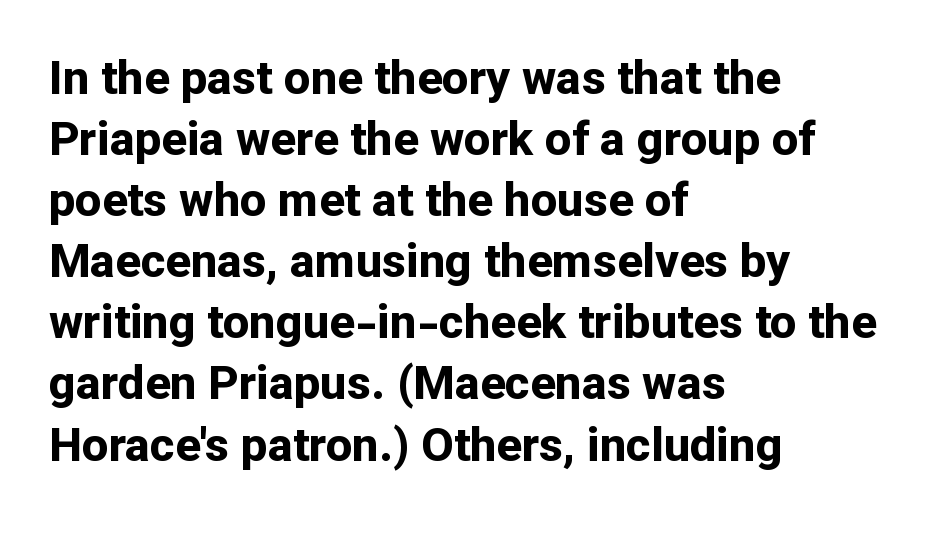
The image shows 47 px bold sans-serif type, upright; set left-aligned, normal line spacing (1.3x), normal letter spacing, not underlined; low stroke contrast and a medium x-height.
